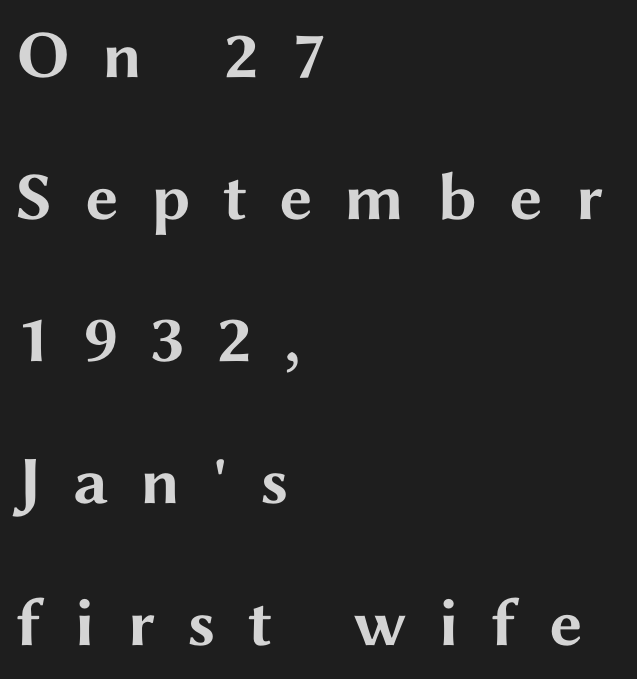
The image shows 68 px bold, wide sans-serif type, upright; set left-aligned, loose line spacing (2.09x), unusually wide letter spacing (+0.47 em), not underlined; medium stroke contrast and a medium x-height.
